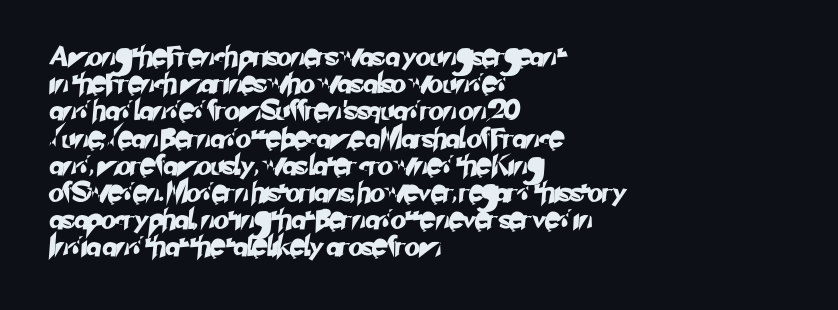
Regular leading. In terms of letterspacing, this is plain default setting. Line starts are locked; line ends wander. Rule under the text: the space is simply empty.
